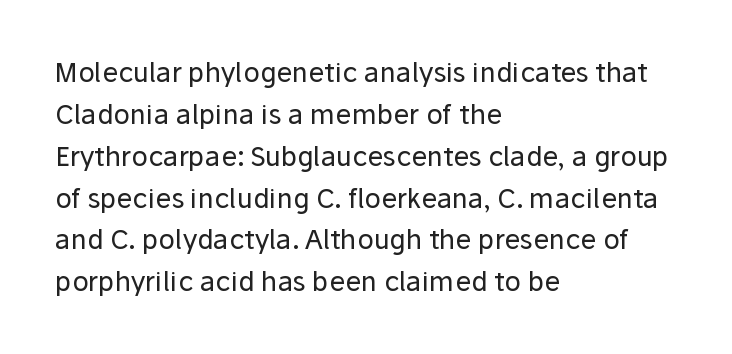
Anything drawn beneath the words? Only blank space. Each word holds together tightly as a unit, with standard inter-letter gaps. Each stroke keeps to a modest, everyday thickness or less. Normally led — the rows are evenly, conventionally spaced. In CSS terms this would be text-align: left. Does the lettering tilt? It doesn't — this is upright.
